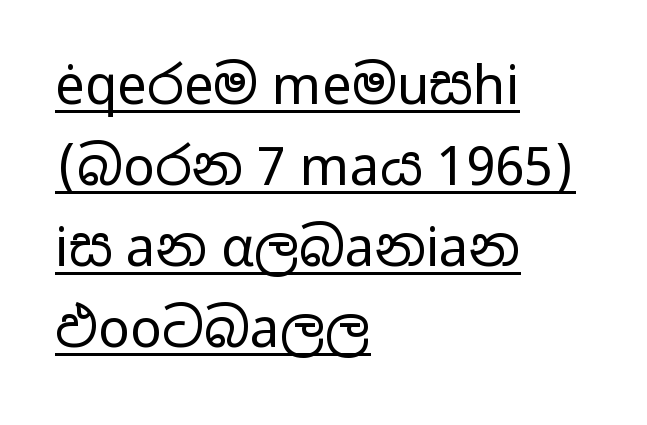
Q: Is the text bold? A: No.
Q: Is the text italic (slanted)? A: No, it is upright.
Q: Is the typeface a serif or a sans-serif typeface? A: Sans-serif.
Q: Is the text underlined? A: Yes.
Q: How is the paragraph aligned? A: Left-aligned.
Q: Is the spacing between letters normal or unusually wide? A: Normal.
Q: Is the spacing between lines tight, normal or loose? A: Normal.
Q: Width (condensed, normal, or wide)? A: Wide.
Q: Stroke contrast? A: Low.
Q: x-height? A: Medium.
Q: Monospaced? A: No.
